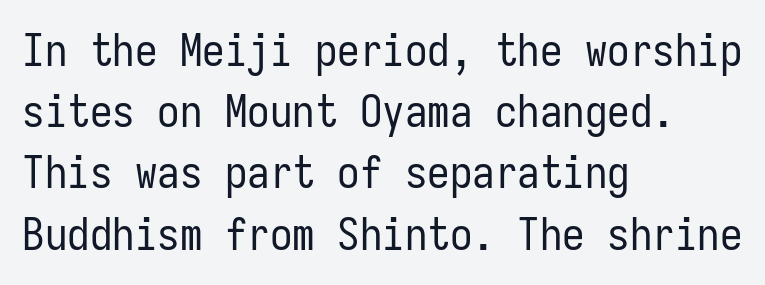
Q: Is the text bold? A: No.
Q: Is the text italic (slanted)? A: No, it is upright.
Q: Is the typeface a serif or a sans-serif typeface? A: Sans-serif.
Q: Is the text underlined? A: No.
Q: How is the paragraph aligned? A: Left-aligned.
Q: Is the spacing between letters normal or unusually wide? A: Normal.
Q: Is the spacing between lines tight, normal or loose? A: Normal.
Q: Width (condensed, normal, or wide)? A: Condensed.
Q: Stroke contrast? A: Low.
Q: x-height? A: Medium.
Q: Monospaced? A: Yes.
